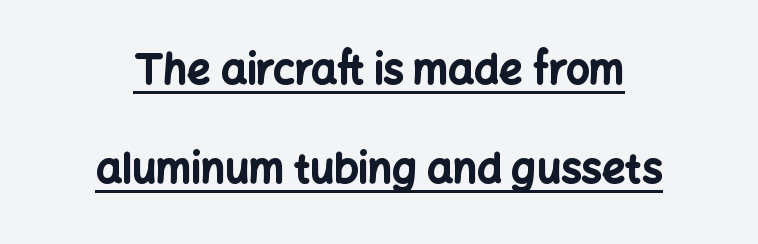
Q: Is the text bold? A: Yes.
Q: Is the text italic (slanted)? A: No, it is upright.
Q: Is the typeface a serif or a sans-serif typeface? A: Sans-serif.
Q: Is the text underlined? A: Yes.
Q: How is the paragraph aligned? A: Centered.
Q: Is the spacing between letters normal or unusually wide? A: Normal.
Q: Is the spacing between lines tight, normal or loose? A: Loose.
Q: Width (condensed, normal, or wide)? A: Normal.
Q: Stroke contrast? A: Low.
Q: x-height? A: Medium.
Q: Monospaced? A: No.
